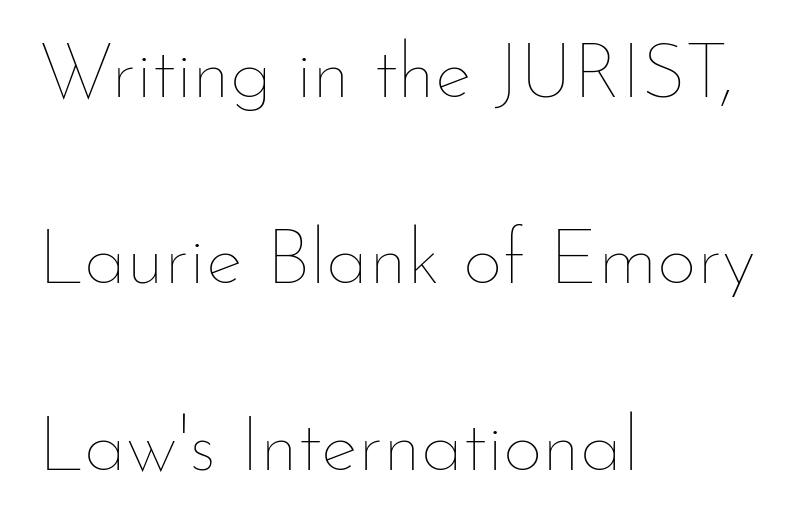
The image shows 78 px thin type, upright; set left-aligned, loose line spacing (2.39x), normal letter spacing, not underlined; low stroke contrast and a small x-height.
